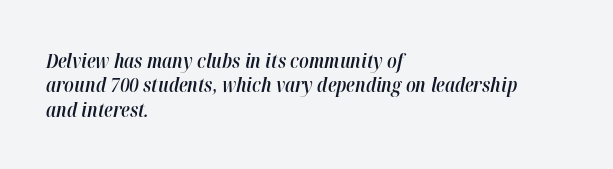
Q: Is the text bold? A: Semi-bold.
Q: Is the text italic (slanted)? A: Yes, it leans right by about 12 degrees.
Q: Is the text underlined? A: No.
Q: How is the paragraph aligned? A: Left-aligned.
Q: Is the spacing between letters normal or unusually wide? A: Normal.
